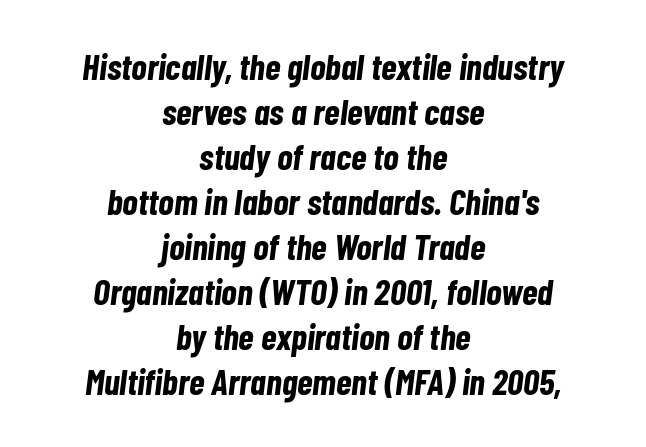
The image shows 36 px bold, condensed type, italic (leaning right); set centered, normal line spacing (1.25x), normal letter spacing, not underlined; low stroke contrast and a medium x-height.
